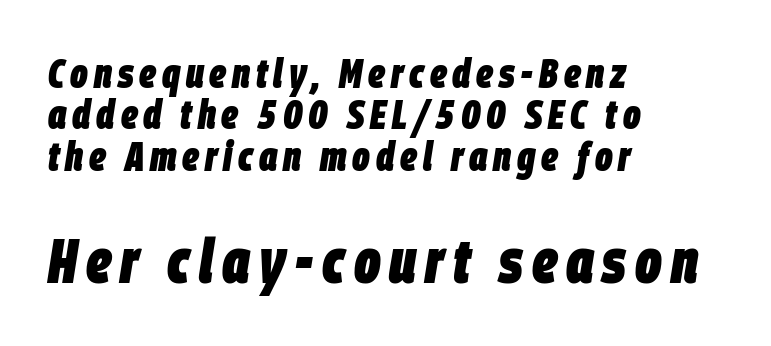
{"italic": "yes", "lean": "right", "slant_degrees": 9, "bold": "yes", "weight": "heavy", "width": "condensed", "stroke_contrast": "low", "x_height": "large", "monospaced": "no", "underline": "no", "align": "left", "line_spacing": "tight", "line_spacing_ratio": 1.01, "larger_block": "second", "size_ratio": 1.51, "glyph_px": 62}
